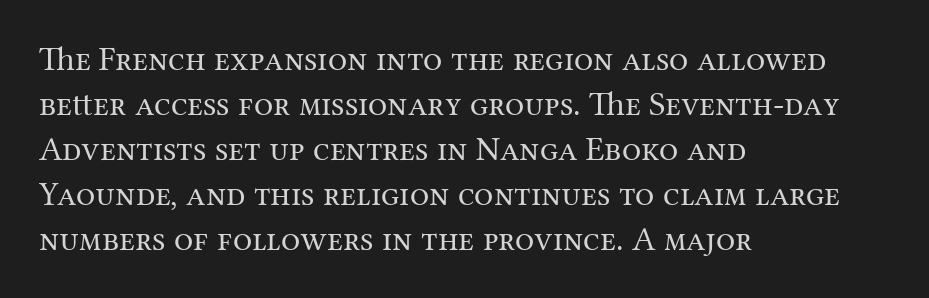
Q: Is the text bold? A: No.
Q: Is the text italic (slanted)? A: No, it is upright.
Q: Is the typeface a serif or a sans-serif typeface? A: Serif.
Q: Is the text underlined? A: No.
Q: How is the paragraph aligned? A: Left-aligned.
Q: Is the spacing between letters normal or unusually wide? A: Normal.
Q: Is the spacing between lines tight, normal or loose? A: Normal.
Q: Width (condensed, normal, or wide)? A: Normal.
Q: Stroke contrast? A: Medium.
Q: x-height? A: Medium.
Q: Monospaced? A: No.
